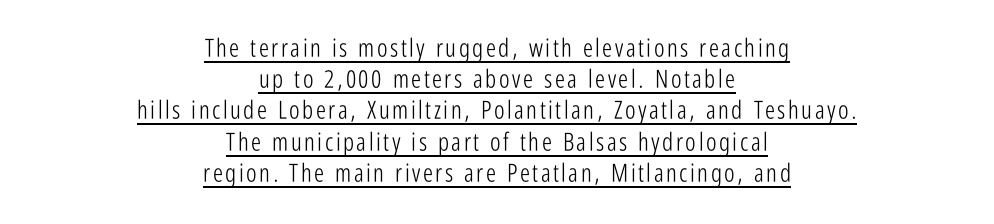
The image shows 25 px text type, upright; set centered, normal line spacing (1.25x), underlined.
